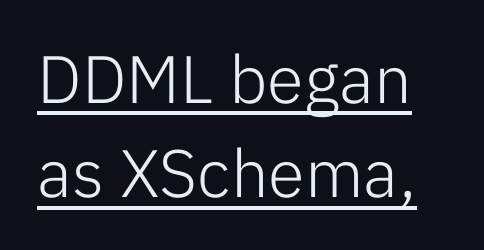
Q: Is the text bold? A: No.
Q: Is the text italic (slanted)? A: No, it is upright.
Q: Is the typeface a serif or a sans-serif typeface? A: Sans-serif.
Q: Is the text underlined? A: Yes.
Q: Is the spacing between letters normal or unusually wide? A: Normal.
Q: Is the spacing between lines tight, normal or loose? A: Normal.
Q: Width (condensed, normal, or wide)? A: Normal.
Q: Stroke contrast? A: Low.
Q: x-height? A: Medium.
Q: Monospaced? A: No.
